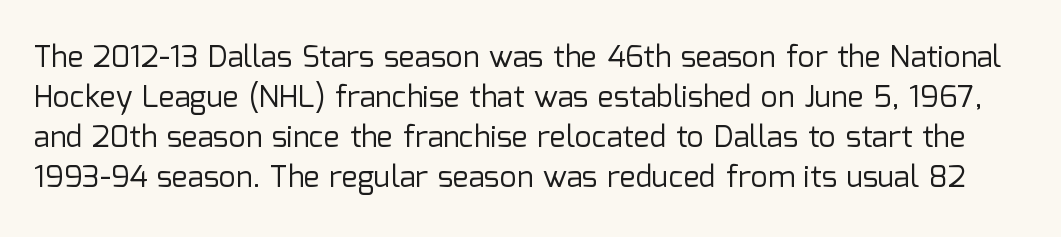
Is there any slant? The stems are plumb. Unbolded letterforms with no extra heft. Does extra space separate the letters? No, they use regular spacing. Glance below the letters and you will spot only blank space.
